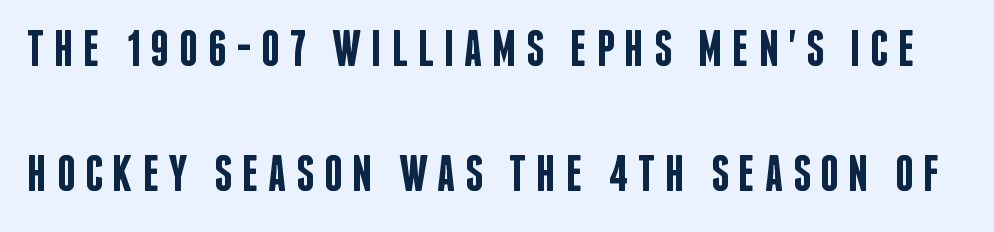
{"serif": "no", "italic": "no", "bold": "semi", "weight": "semibold", "width": "condensed", "stroke_contrast": "low", "x_height": "large", "monospaced": "no", "underline": "no", "line_spacing": "loose", "line_spacing_ratio": 2.46, "glyph_px": 51}
